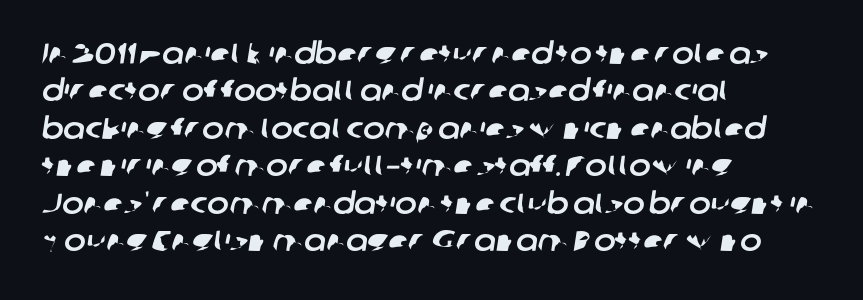
The face used here is proportionally spaced, like ordinary book or web type. Vertically, the passage feels balanced, rows spaced as you'd expect. Each word holds together tightly as a unit, with standard inter-letter gaps. The font family rendered here belongs to the sans-serif group.
